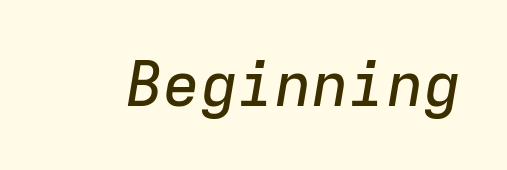
Underline: absent. Does the lettering tilt? It does — this is italic. Monospaced: the letters line up in strict vertical columns. Words appear dense and cohesive because spacing is normal.
